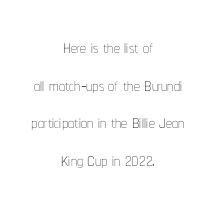
The image shows 24 px text type, upright; set centered, normal line spacing (1.57x), normal letter spacing, not underlined.
